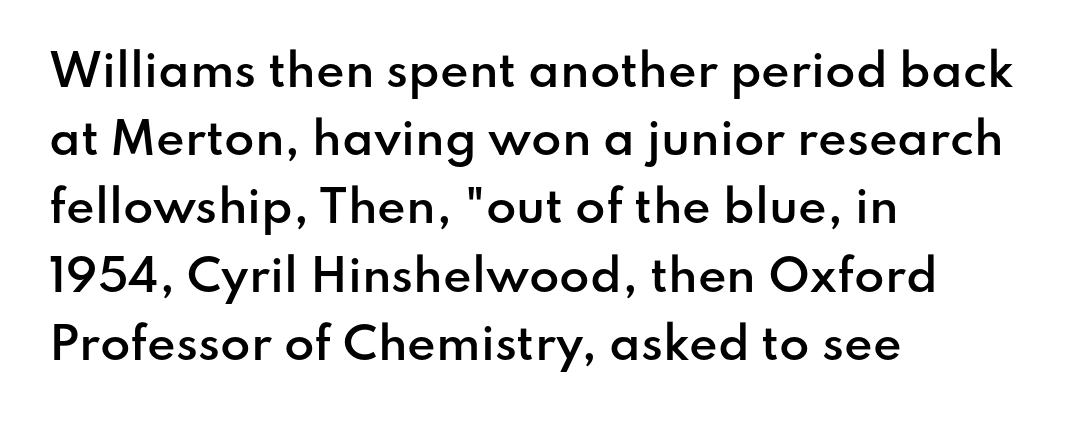
{"serif": "no", "italic": "no", "bold": "semi", "weight": "semibold", "width": "normal", "stroke_contrast": "low", "x_height": "small", "monospaced": "no", "underline": "no", "align": "left", "line_spacing": "normal", "line_spacing_ratio": 1.55, "letter_spacing": "normal", "letter_spacing_em": 0.0, "glyph_px": 44}
